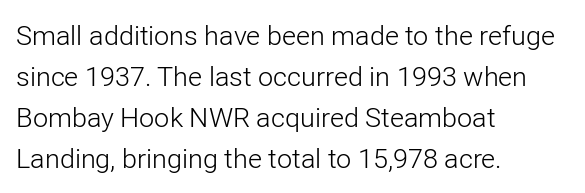
{"italic": "no", "bold": "no", "underline": "no", "align": "left", "line_spacing": "normal", "line_spacing_ratio": 1.52, "letter_spacing": "normal", "letter_spacing_em": 0.0, "glyph_px": 27}
